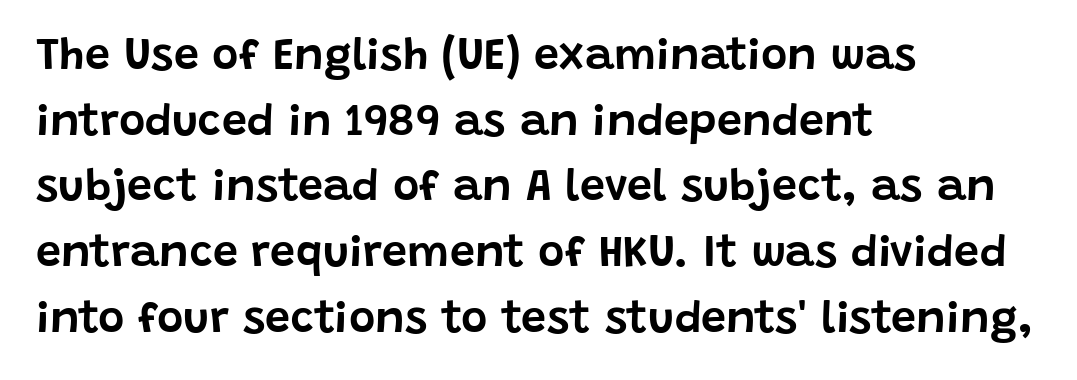
The image shows 45 px sans-serif type, upright; set left-aligned, normal line spacing (1.46x), normal letter spacing, not underlined; low stroke contrast and a large x-height.
